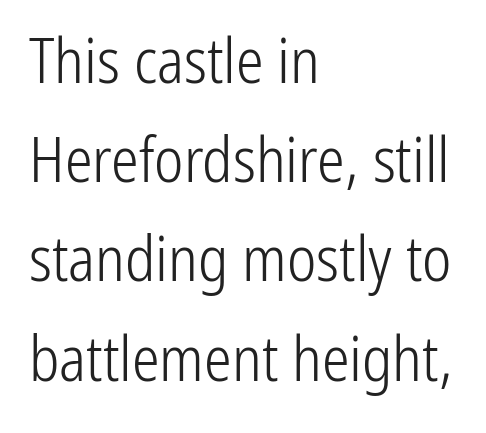
The image shows 62 px light, condensed sans-serif type, upright; set left-aligned, normal line spacing (1.6x), normal letter spacing, not underlined; low stroke contrast and a medium x-height.
